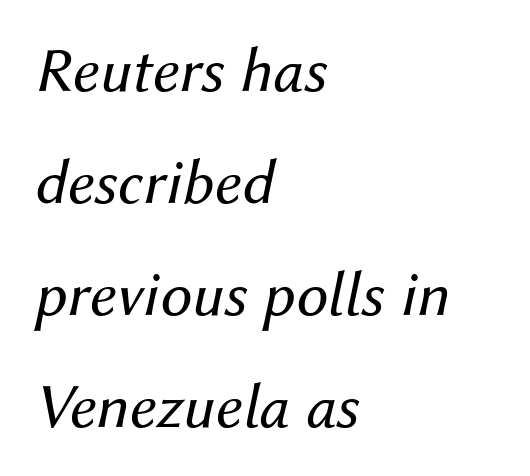
{"italic": "yes", "lean": "right", "slant_degrees": 12, "bold": "no", "weight": "regular", "width": "normal", "stroke_contrast": "medium", "x_height": "medium", "monospaced": "no", "underline": "no", "align": "left", "line_spacing_ratio": 1.75, "letter_spacing": "normal", "letter_spacing_em": 0.0, "glyph_px": 64}
